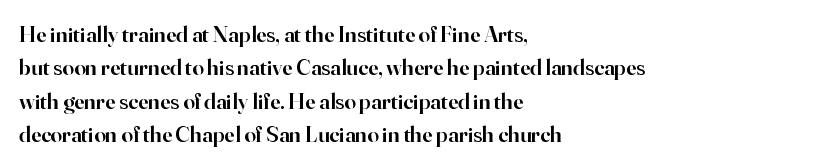
The line-height multiplier appears to be the usual default. The type is set solid horizontally, with unmodified tracking. This rendering uses left alignment, leaving the right contour irregular. Posture: vertical. Underlining? Definitely not there. The sample has been set in demibold, a notch under bold.
